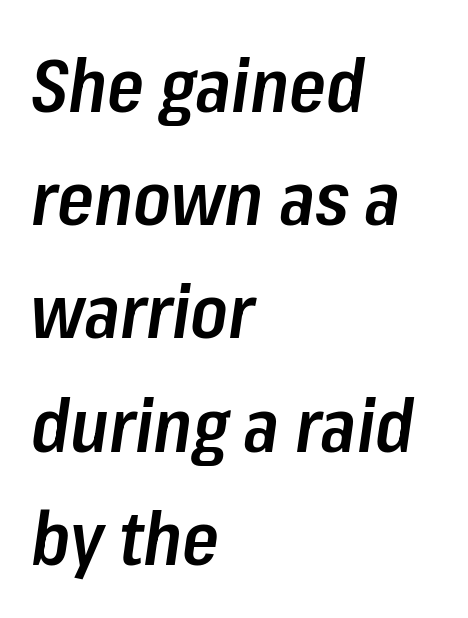
The image shows 75 px semibold, condensed type, italic (leaning right); set left-aligned, normal line spacing (1.51x), normal letter spacing, not underlined; low stroke contrast and a medium x-height.
